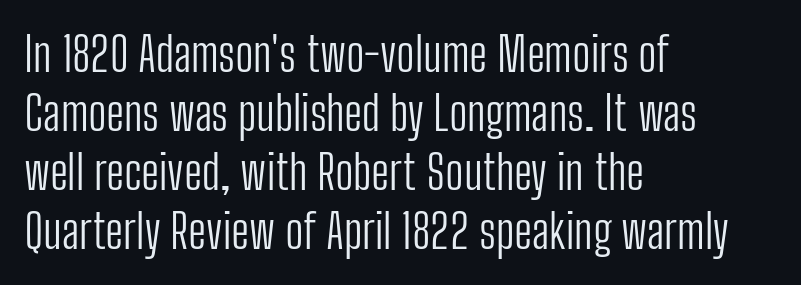
Weight class: somewhere from thin through regular. Are there feet on the stems? There aren't — it's a sans. Vertical strokes here are truly vertical. Glance below the letters and you will spot only blank space.
